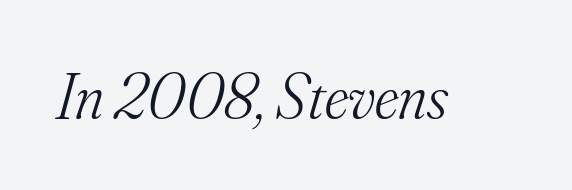
Q: Is the text bold? A: No.
Q: Is the text italic (slanted)? A: Yes, it leans right by about 16 degrees.
Q: Is the typeface a serif or a sans-serif typeface? A: Serif.
Q: Is the text underlined? A: No.
Q: Is the spacing between letters normal or unusually wide? A: Normal.
Q: Width (condensed, normal, or wide)? A: Normal.
Q: Stroke contrast? A: Medium.
Q: x-height? A: Small.
Q: Monospaced? A: No.
